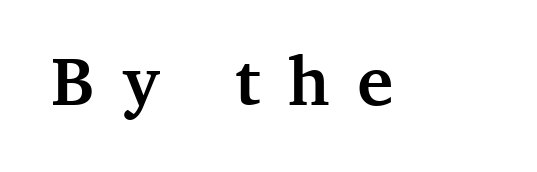
{"serif": "yes", "italic": "no", "bold": "yes", "weight": "semibold", "width": "normal", "stroke_contrast": "medium", "x_height": "medium", "monospaced": "no", "underline": "no", "letter_spacing": "wide", "letter_spacing_em": 0.41, "glyph_px": 69}
